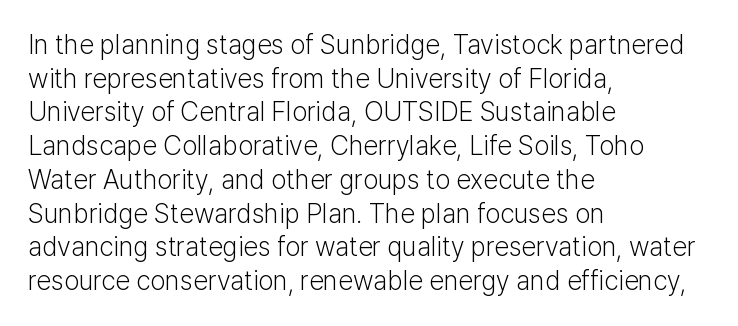
Q: Is the text bold? A: No.
Q: Is the text italic (slanted)? A: No, it is upright.
Q: Is the text underlined? A: No.
Q: How is the paragraph aligned? A: Left-aligned.
Q: Is the spacing between letters normal or unusually wide? A: Normal.
Q: Is the spacing between lines tight, normal or loose? A: Normal.
